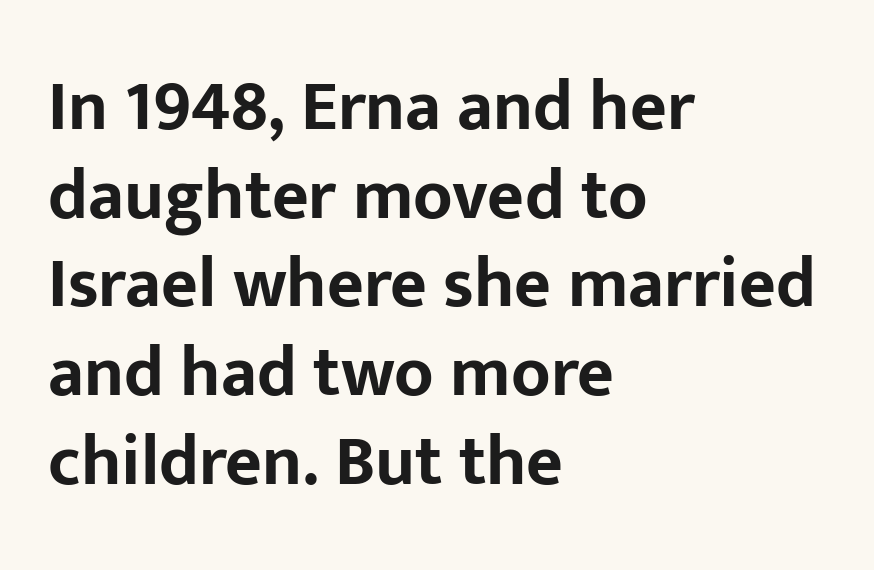
Q: Is the text bold? A: Yes.
Q: Is the text italic (slanted)? A: No, it is upright.
Q: Is the typeface a serif or a sans-serif typeface? A: Sans-serif.
Q: Is the text underlined? A: No.
Q: How is the paragraph aligned? A: Left-aligned.
Q: Is the spacing between letters normal or unusually wide? A: Normal.
Q: Is the spacing between lines tight, normal or loose? A: Normal.
Q: Width (condensed, normal, or wide)? A: Normal.
Q: Stroke contrast? A: Low.
Q: x-height? A: Medium.
Q: Monospaced? A: No.
